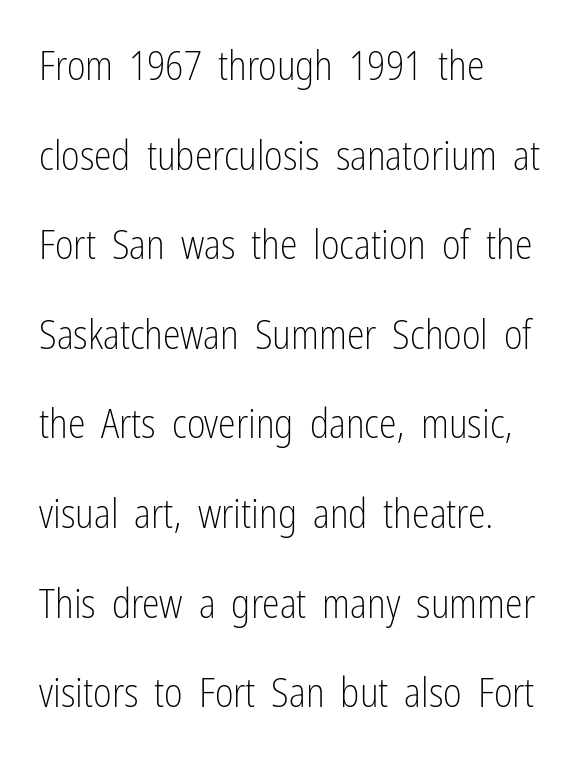
Successive baselines arrive slowly, with a big drop between each. Notice how the stems are strictly vertical — no italics here. Do the characters align in a grid? No, the font is proportional. The space beneath each line is pristine and unruled. The font family rendered here belongs to the sans-serif group.
